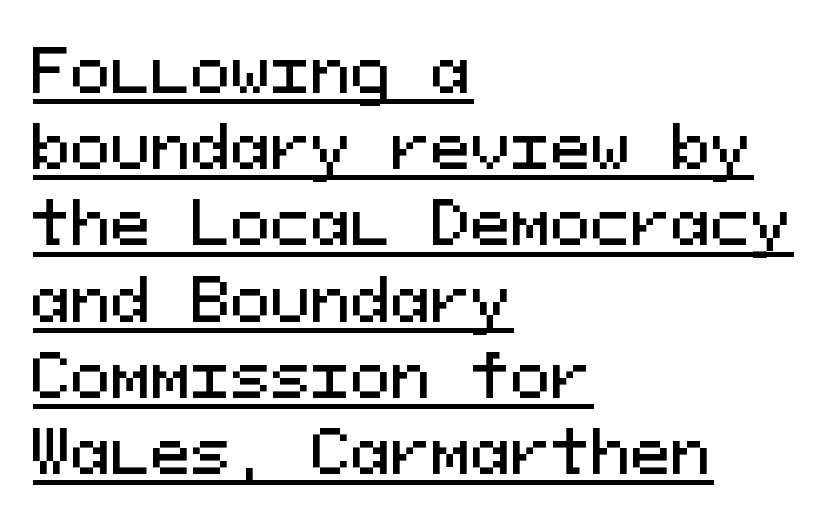
{"serif": "no", "italic": "no", "width": "normal", "stroke_contrast": "medium", "x_height": "medium", "monospaced": "yes", "underline": "yes", "align": "left", "line_spacing": "normal", "line_spacing_ratio": 1.27, "letter_spacing": "normal", "letter_spacing_em": 0.0, "glyph_px": 60}
